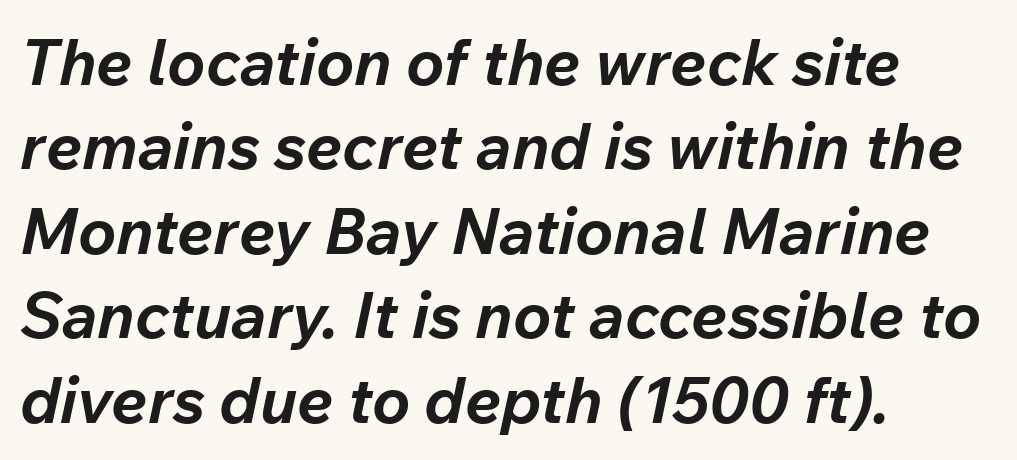
Posture: slanted. Regular leading. The paragraph has a hard left edge and a soft right edge. Here the designer chose a conventional face with non-uniform glyph widths.
